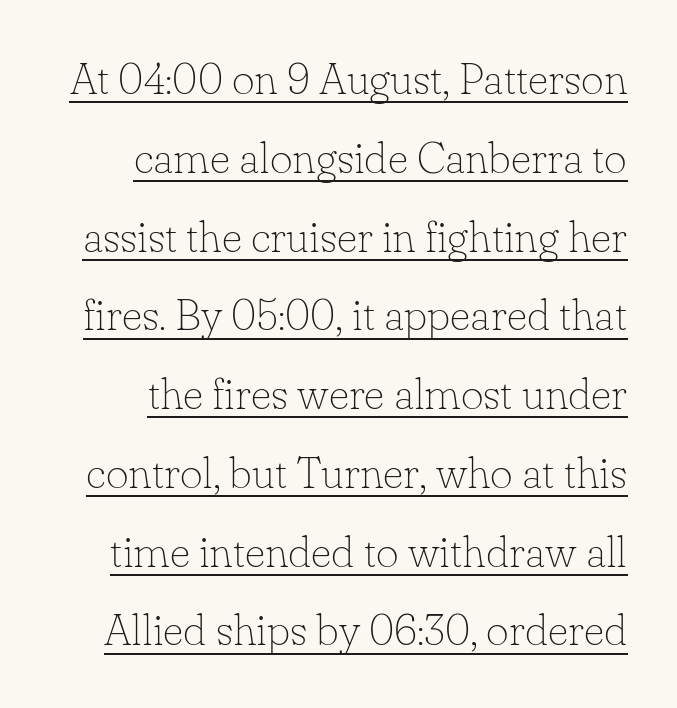
Q: Is the text bold? A: No.
Q: Is the text italic (slanted)? A: No, it is upright.
Q: Is the typeface a serif or a sans-serif typeface? A: Serif.
Q: Is the text underlined? A: Yes.
Q: Is the spacing between letters normal or unusually wide? A: Normal.
Q: Width (condensed, normal, or wide)? A: Normal.
Q: Stroke contrast? A: Low.
Q: x-height? A: Small.
Q: Monospaced? A: No.
